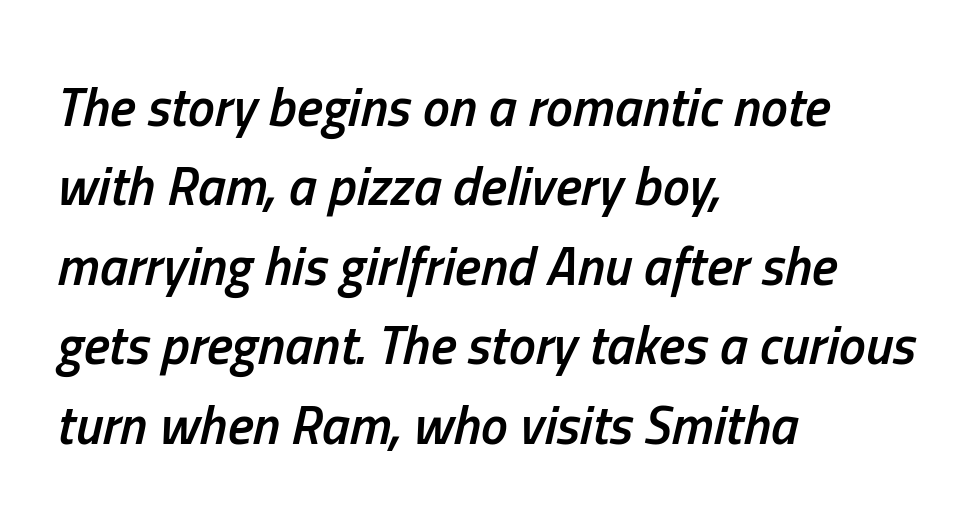
Q: Is the text bold? A: Semi-bold.
Q: Is the text italic (slanted)? A: Yes, it leans right by about 13 degrees.
Q: Is the text underlined? A: No.
Q: How is the paragraph aligned? A: Left-aligned.
Q: Is the spacing between letters normal or unusually wide? A: Normal.
Q: Is the spacing between lines tight, normal or loose? A: Normal.
Q: Width (condensed, normal, or wide)? A: Condensed.
Q: Stroke contrast? A: Low.
Q: x-height? A: Medium.
Q: Monospaced? A: No.
